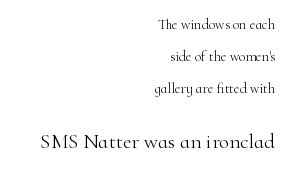
The image shows 21 px text type, upright; set right-aligned, loose line spacing (2.27x), normal letter spacing, not underlined; the second (bottom) block is 1.5x larger.
